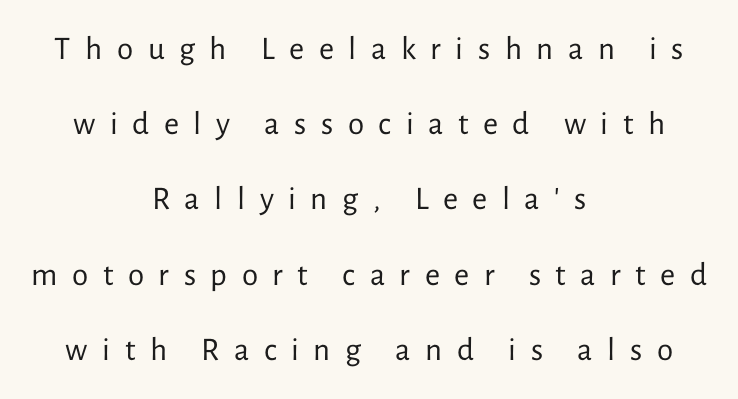
{"serif": "no", "italic": "no", "bold": "no", "weight": "regular", "width": "normal", "stroke_contrast": "low", "x_height": "medium", "monospaced": "no", "underline": "no", "align": "center", "line_spacing": "loose", "line_spacing_ratio": 2.28, "letter_spacing": "wide", "letter_spacing_em": 0.44, "glyph_px": 33}
